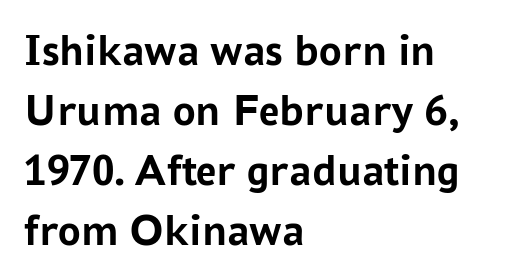
Q: Is the text bold? A: Yes.
Q: Is the text italic (slanted)? A: No, it is upright.
Q: Is the typeface a serif or a sans-serif typeface? A: Sans-serif.
Q: Is the text underlined? A: No.
Q: How is the paragraph aligned? A: Left-aligned.
Q: Is the spacing between letters normal or unusually wide? A: Normal.
Q: Is the spacing between lines tight, normal or loose? A: Normal.
Q: Width (condensed, normal, or wide)? A: Normal.
Q: Stroke contrast? A: Low.
Q: x-height? A: Medium.
Q: Monospaced? A: No.
